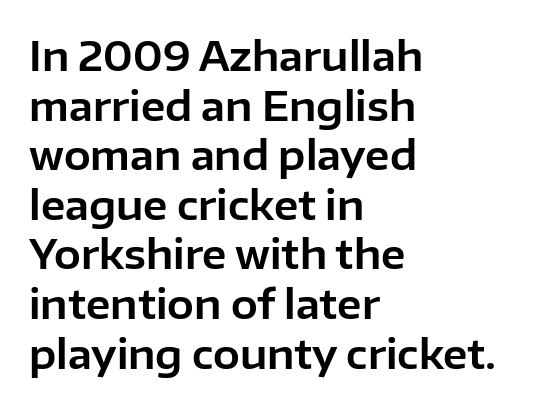
Q: Is the text italic (slanted)? A: No, it is upright.
Q: Is the typeface a serif or a sans-serif typeface? A: Sans-serif.
Q: Is the text underlined? A: No.
Q: How is the paragraph aligned? A: Left-aligned.
Q: Is the spacing between letters normal or unusually wide? A: Normal.
Q: Width (condensed, normal, or wide)? A: Normal.
Q: Stroke contrast? A: Low.
Q: x-height? A: Medium.
Q: Monospaced? A: No.
